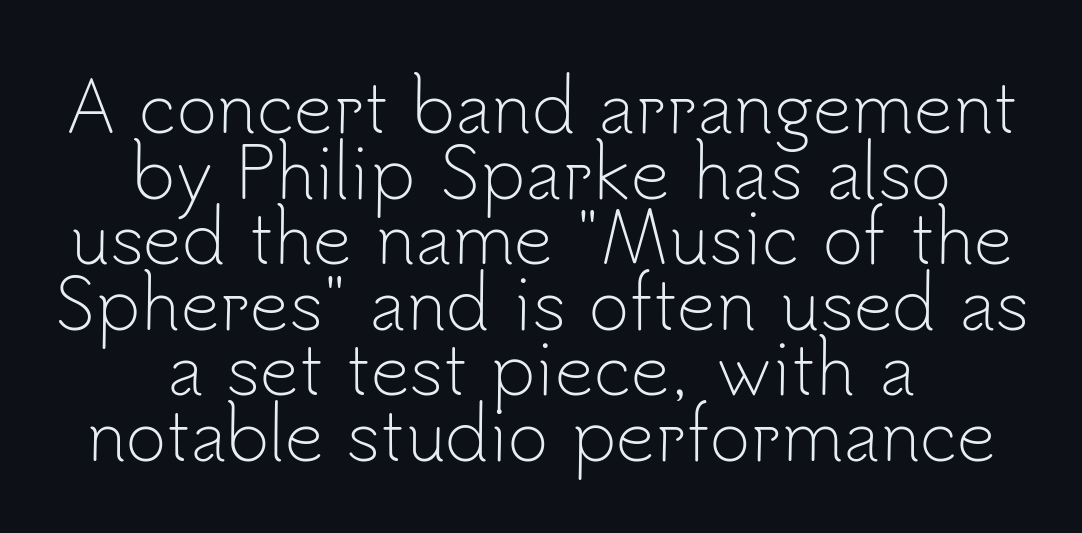
{"serif": "no", "italic": "no", "bold": "no", "weight": "light", "width": "normal", "stroke_contrast": "low", "x_height": "small", "monospaced": "no", "underline": "no", "align": "center", "line_spacing": "tight", "line_spacing_ratio": 0.95, "letter_spacing": "normal", "letter_spacing_em": 0.0, "glyph_px": 69}
